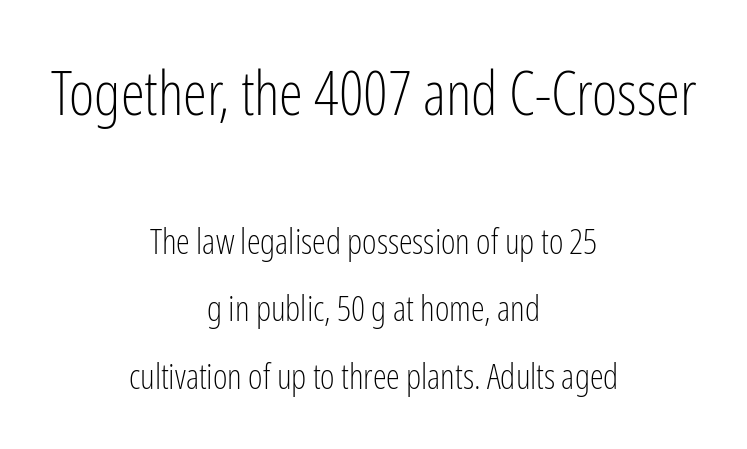
The image shows 61 px light, condensed sans-serif type, upright; set centered, loose line spacing (1.93x), normal letter spacing, not underlined; the first (top) block is 1.74x larger; low stroke contrast and a medium x-height.
